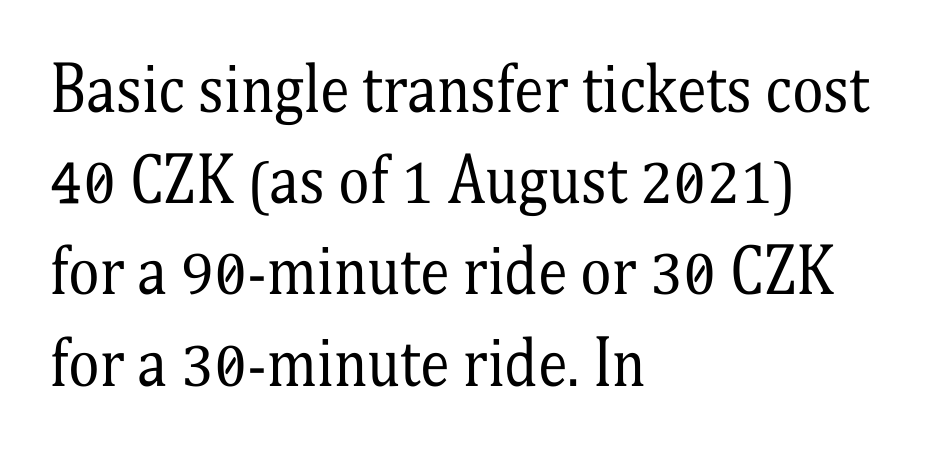
{"serif": "yes", "italic": "no", "bold": "no", "weight": "regular", "width": "condensed", "stroke_contrast": "medium", "x_height": "medium", "monospaced": "no", "underline": "no", "align": "left", "line_spacing": "normal", "line_spacing_ratio": 1.52, "letter_spacing": "normal", "letter_spacing_em": 0.0, "glyph_px": 60}
